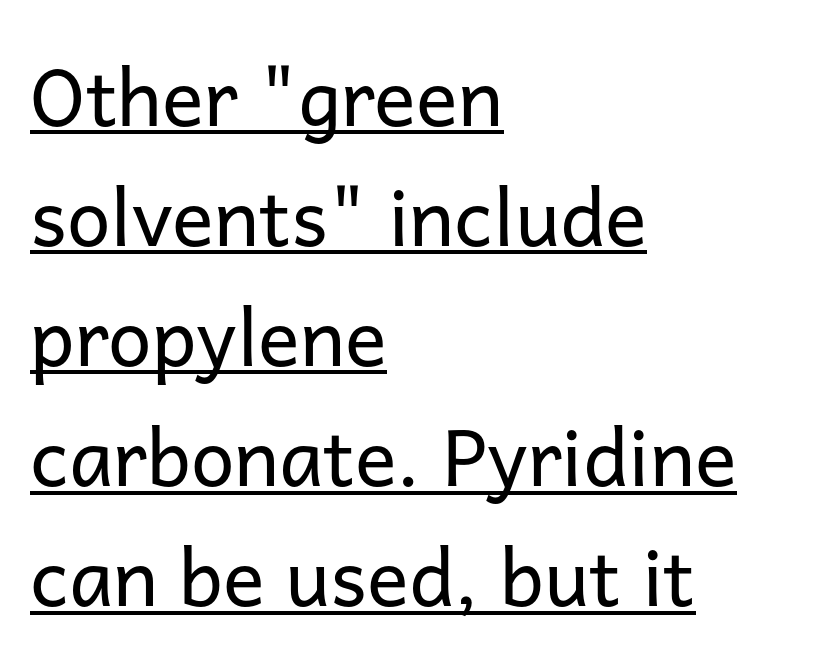
The image shows 78 px regular-weight sans-serif type, upright; set left-aligned, normal line spacing (1.54x), normal letter spacing, underlined; low stroke contrast and a medium x-height.
